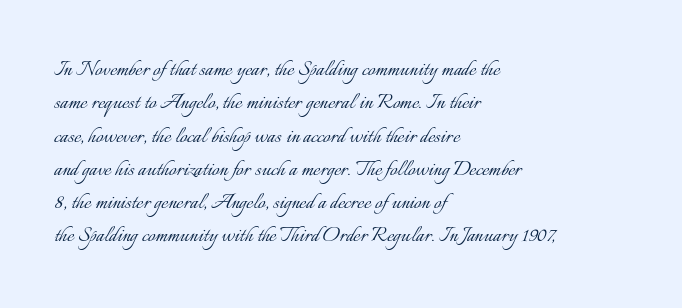
Compared with typical paragraphs, the rows here are spaced about the same. Short and long lines alike share a common starting point at left. Is the stroke heavy? The answer is a plain regular-or-lighter. In terms of letterspacing, this is plain default setting. Just letters on the line, the space beneath them empty.
